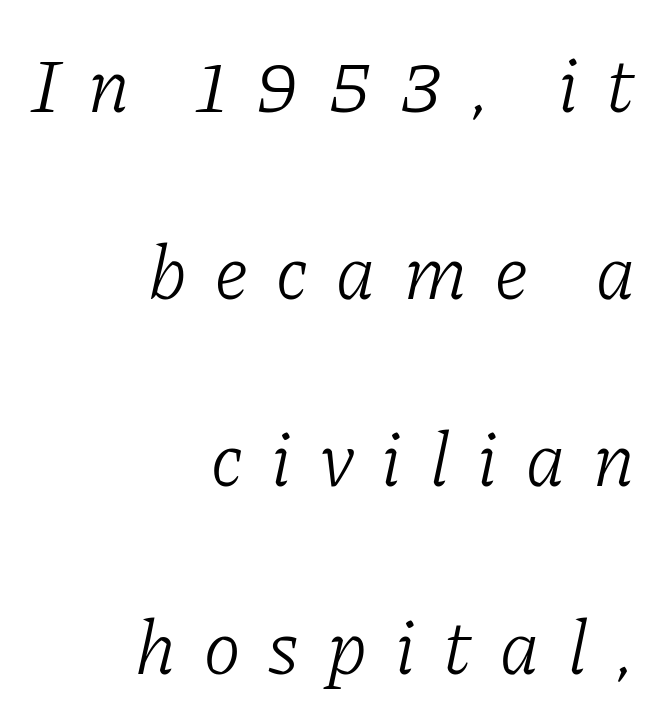
Q: Is the text bold? A: No.
Q: Is the text italic (slanted)? A: Yes, it leans right by about 11 degrees.
Q: Is the typeface a serif or a sans-serif typeface? A: Serif.
Q: Is the text underlined? A: No.
Q: How is the paragraph aligned? A: Right-aligned.
Q: Is the spacing between letters normal or unusually wide? A: Unusually wide.
Q: Is the spacing between lines tight, normal or loose? A: Loose.
Q: Width (condensed, normal, or wide)? A: Normal.
Q: Stroke contrast? A: Low.
Q: x-height? A: Medium.
Q: Monospaced? A: No.
